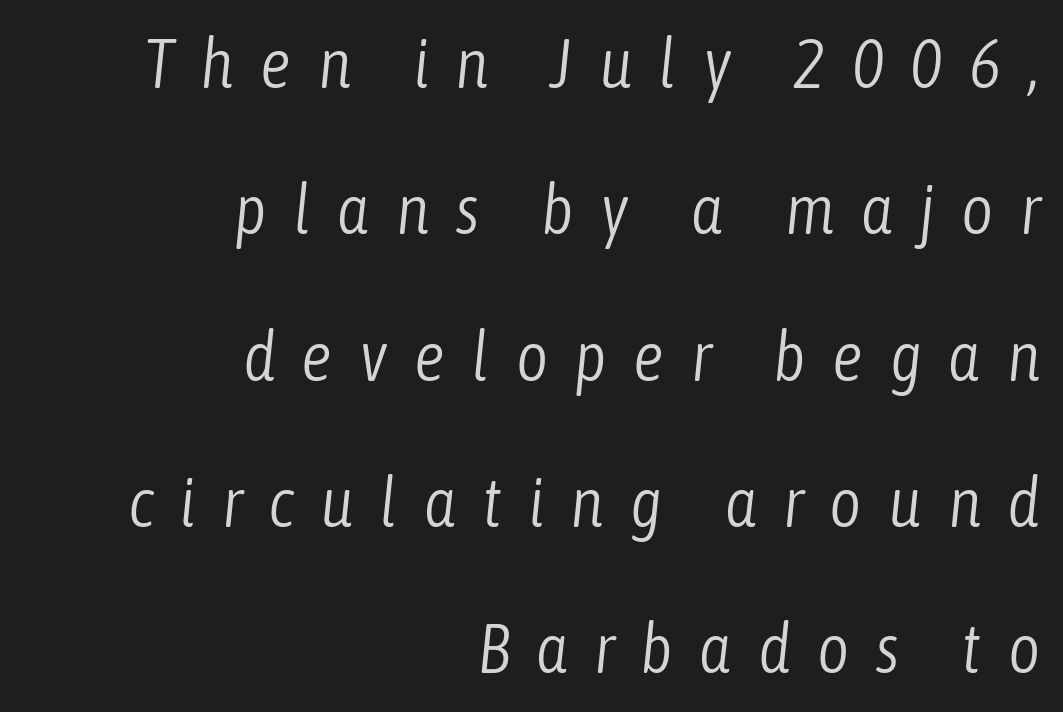
Display-style spreading of the glyphs; the letterfit is very open. Check under the words: just untouched page. A typesetter would call this proportional, since set widths differ per character. A light-to-regular cut is what we see here. A flush-right, rag-left setting is used for this passage.
